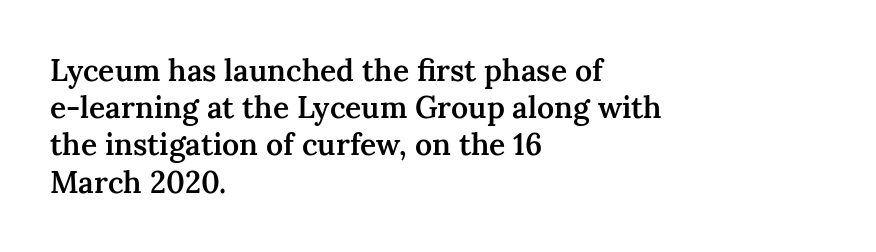
The image shows 30 px semibold serif type, upright; set left-aligned, line spacing 1.24x, normal letter spacing, not underlined; medium stroke contrast and a medium x-height.
